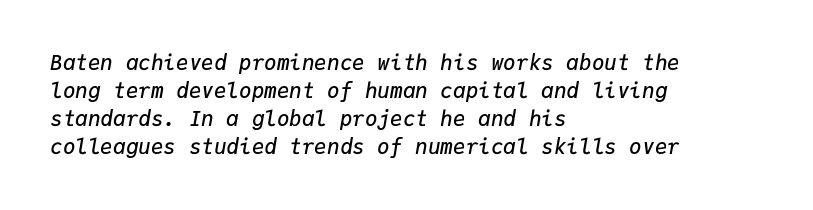
Underline: absent. The rag falls on the right side of this text block. Leading matches the norm, producing a regular column. Is the type slanted? Yes — the strokes lean at a clear angle. The passage shown has conventional tracking throughout. A somewhat darkened texture: the type is semibold rather than bold.
